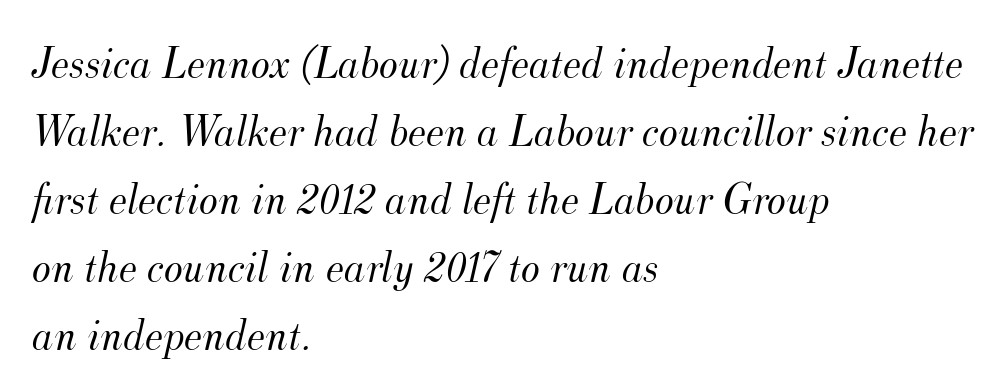
What kind of face is this? One with serifs. Here the glyphs are tracked normally, forming tight word shapes. Notice how descenders clear the ascenders below comfortably — that's standard leading. Character widths vary here, with narrow letters taking less room than wide ones. The face used here has a pronounced slope to its letters.
